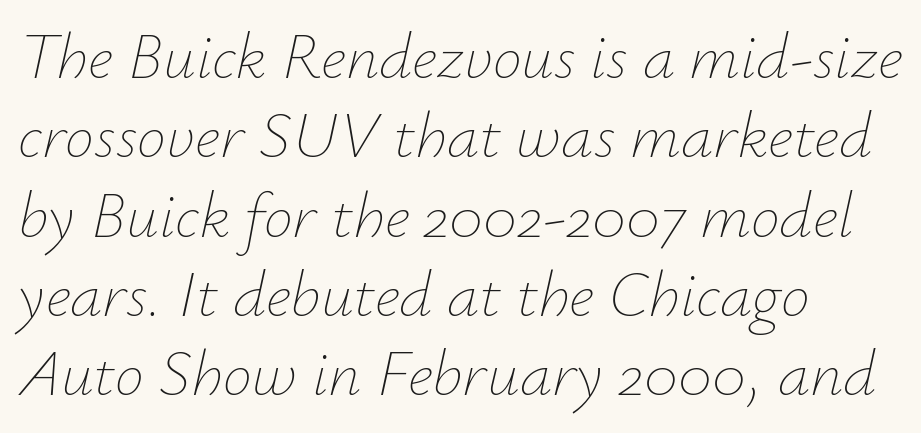
Q: Is the text bold? A: No.
Q: Is the text italic (slanted)? A: Yes, it leans right by about 12 degrees.
Q: Is the text underlined? A: No.
Q: How is the paragraph aligned? A: Left-aligned.
Q: Is the spacing between letters normal or unusually wide? A: Normal.
Q: Width (condensed, normal, or wide)? A: Normal.
Q: Stroke contrast? A: Low.
Q: x-height? A: Small.
Q: Monospaced? A: No.
